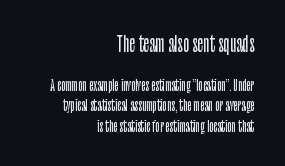
The face used here appears at its bigger size in the upper chunk. The baseline area is clear. The axis of the letterforms is exactly vertical. Students, note that the glyphs here touch the page at normal intervals. In CSS terms this would be text-align: right. The leading is moderate, giving the passage an even texture.
